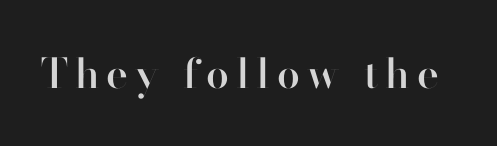
{"serif": "no", "italic": "no", "bold": "semi", "weight": "semibold", "width": "normal", "stroke_contrast": "high", "x_height": "small", "monospaced": "no", "underline": "no", "glyph_px": 41}
